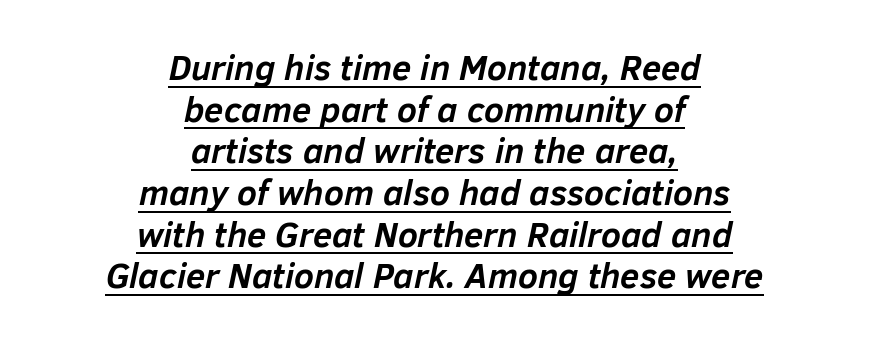
{"italic": "yes", "lean": "right", "slant_degrees": 12, "bold": "yes", "weight": "semibold", "width": "normal", "stroke_contrast": "low", "x_height": "medium", "monospaced": "no", "underline": "yes", "align": "center", "line_spacing_ratio": 1.19, "letter_spacing": "normal", "letter_spacing_em": 0.0, "glyph_px": 35}
